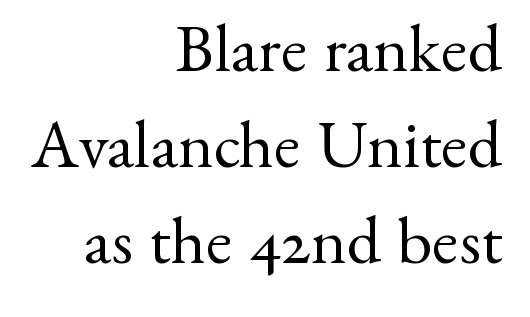
The image shows 68 px regular-weight serif type, upright; set right-aligned, normal line spacing (1.41x), normal letter spacing, not underlined; medium stroke contrast and a small x-height.
